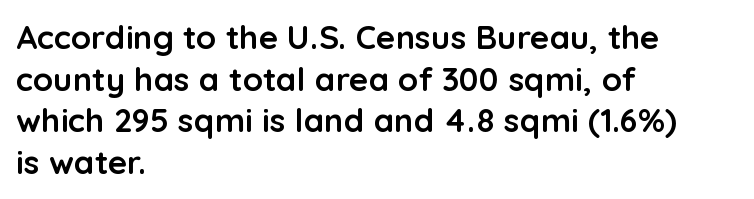
Q: Is the text bold? A: Yes.
Q: Is the text italic (slanted)? A: No, it is upright.
Q: Is the typeface a serif or a sans-serif typeface? A: Sans-serif.
Q: Is the text underlined? A: No.
Q: How is the paragraph aligned? A: Left-aligned.
Q: Is the spacing between letters normal or unusually wide? A: Normal.
Q: Is the spacing between lines tight, normal or loose? A: Normal.
Q: Width (condensed, normal, or wide)? A: Normal.
Q: Stroke contrast? A: Low.
Q: x-height? A: Medium.
Q: Monospaced? A: No.
